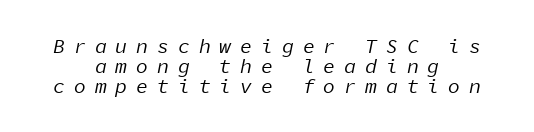
The letters are slanted; this is an italic face. A clean baseline with only descenders dipping below it. This reads as an unemphasized weight, regular at the heaviest. Summary of vertical rhythm: compact, with narrow interline spacing. Inter-character spacing is expanded well beyond the font's built-in metrics.
